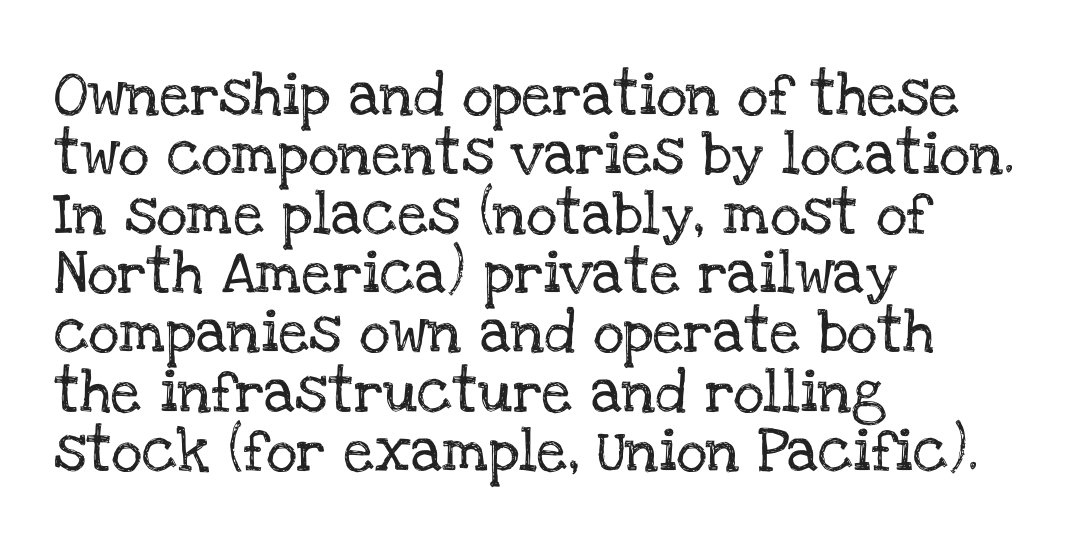
Q: Is the text italic (slanted)? A: No, it is upright.
Q: Is the typeface a serif or a sans-serif typeface? A: Serif.
Q: Is the text underlined? A: No.
Q: How is the paragraph aligned? A: Left-aligned.
Q: Is the spacing between letters normal or unusually wide? A: Normal.
Q: Is the spacing between lines tight, normal or loose? A: Normal.
Q: Width (condensed, normal, or wide)? A: Normal.
Q: Stroke contrast? A: Low.
Q: x-height? A: Large.
Q: Monospaced? A: No.
